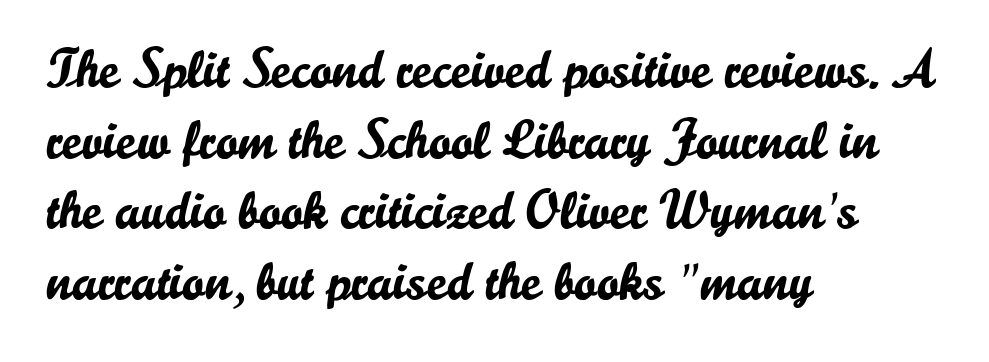
Q: Is the text italic (slanted)? A: Yes.
Q: Is the typeface a serif or a sans-serif typeface? A: Sans-serif.
Q: Is the text underlined? A: No.
Q: How is the paragraph aligned? A: Left-aligned.
Q: Is the spacing between letters normal or unusually wide? A: Normal.
Q: Is the spacing between lines tight, normal or loose? A: Normal.
Q: Width (condensed, normal, or wide)? A: Normal.
Q: Stroke contrast? A: Low.
Q: x-height? A: Small.
Q: Monospaced? A: No.
